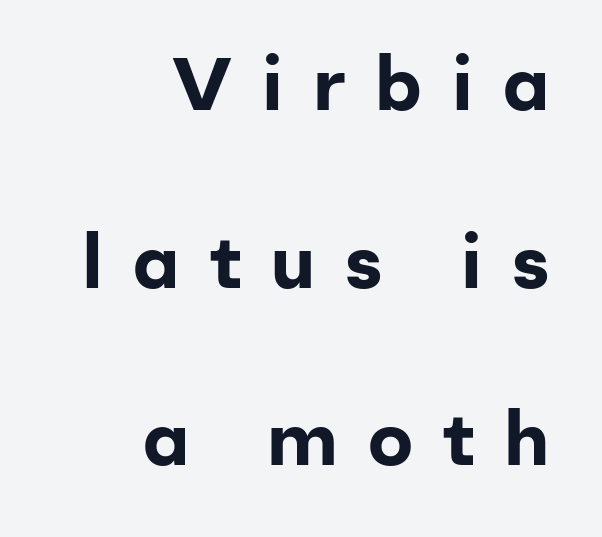
Q: Is the text bold? A: Yes.
Q: Is the text italic (slanted)? A: No, it is upright.
Q: Is the typeface a serif or a sans-serif typeface? A: Sans-serif.
Q: Is the text underlined? A: No.
Q: How is the paragraph aligned? A: Right-aligned.
Q: Is the spacing between letters normal or unusually wide? A: Unusually wide.
Q: Is the spacing between lines tight, normal or loose? A: Loose.
Q: Width (condensed, normal, or wide)? A: Normal.
Q: Stroke contrast? A: Low.
Q: x-height? A: Medium.
Q: Monospaced? A: No.
